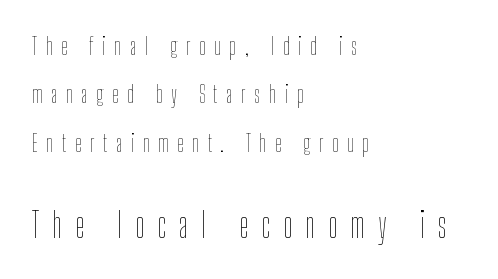
The image shows 34 px thin, condensed type, upright; set left-aligned, loose line spacing (2.1x), unusually wide letter spacing (+0.38 em), not underlined; the second (bottom) block is 1.48x larger; low stroke contrast and a medium x-height.
